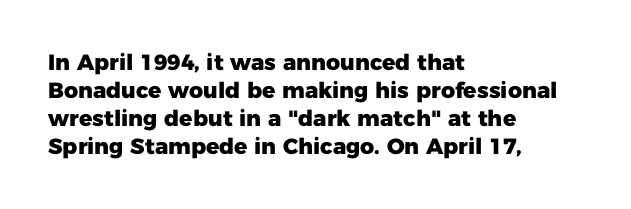
{"italic": "no", "bold": "yes", "underline": "no", "align": "left", "line_spacing": "normal", "line_spacing_ratio": 1.28, "letter_spacing": "normal", "letter_spacing_em": 0.0, "glyph_px": 22}
